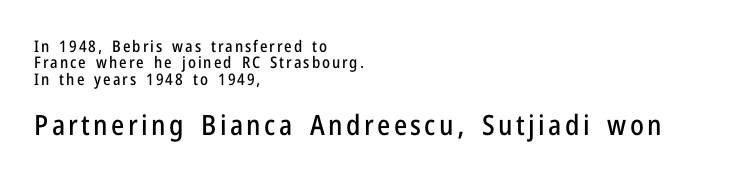
The image shows 28 px condensed sans-serif type, upright; set left-aligned, tight line spacing (1.02x), not underlined; the second (bottom) block is 1.75x larger; low stroke contrast and a medium x-height.
